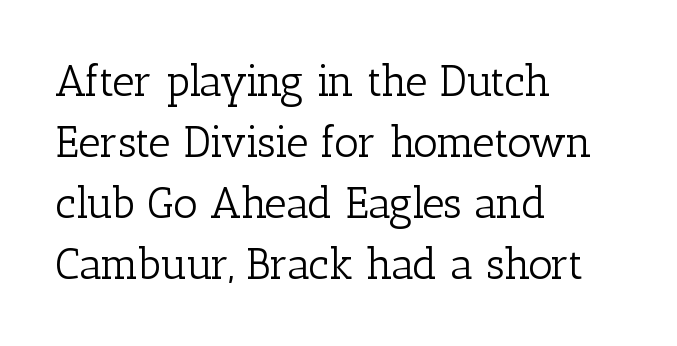
Q: Is the text bold? A: No.
Q: Is the text italic (slanted)? A: No, it is upright.
Q: Is the typeface a serif or a sans-serif typeface? A: Serif.
Q: Is the text underlined? A: No.
Q: How is the paragraph aligned? A: Left-aligned.
Q: Is the spacing between letters normal or unusually wide? A: Normal.
Q: Is the spacing between lines tight, normal or loose? A: Normal.
Q: Width (condensed, normal, or wide)? A: Normal.
Q: Stroke contrast? A: Low.
Q: x-height? A: Medium.
Q: Monospaced? A: No.
